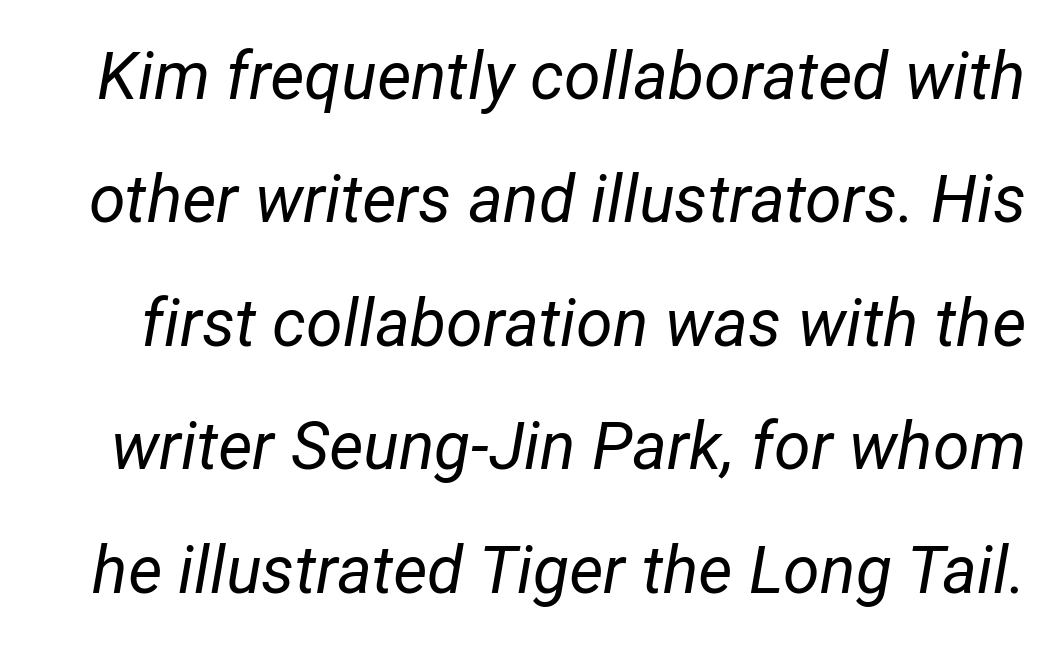
The image shows 66 px regular-weight type, italic (leaning right); set line spacing 1.87x, normal letter spacing, not underlined; low stroke contrast and a medium x-height.
